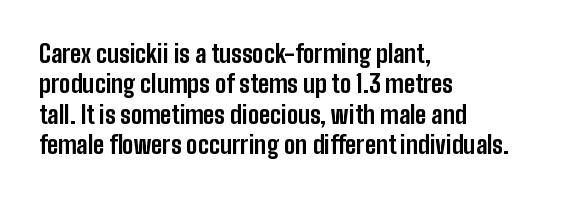
The image shows 24 px bold type, upright; set left-aligned, normal line spacing (1.27x), normal letter spacing, not underlined.
